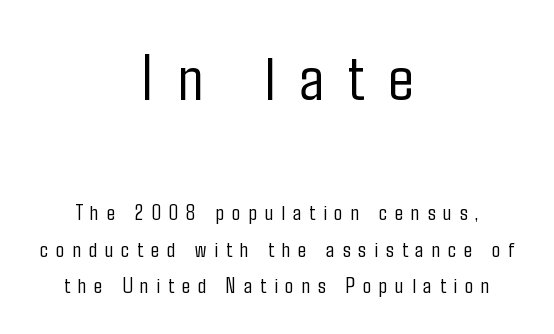
{"serif": "no", "italic": "no", "bold": "no", "weight": "light", "width": "condensed", "stroke_contrast": "low", "x_height": "medium", "monospaced": "no", "underline": "no", "align": "center", "line_spacing": "normal", "line_spacing_ratio": 1.67, "letter_spacing": "wide", "letter_spacing_em": 0.36, "larger_block": "first", "size_ratio": 3.0, "glyph_px": 66}
